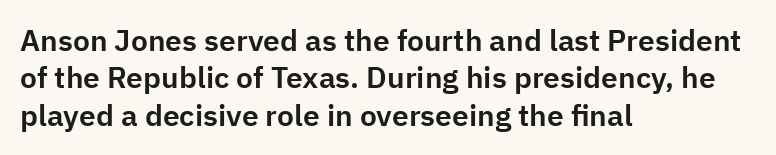
One-word summary of the alignment: left. You can tell it's not italic because the verticals are truly vertical. Bare-footed words on every line. This rendering employs a face without finishing strokes, i.e., a sans-serif. Compared with typical paragraphs, the rows here are spaced about the same. The line texture is even and compact thanks to regular tracking.
